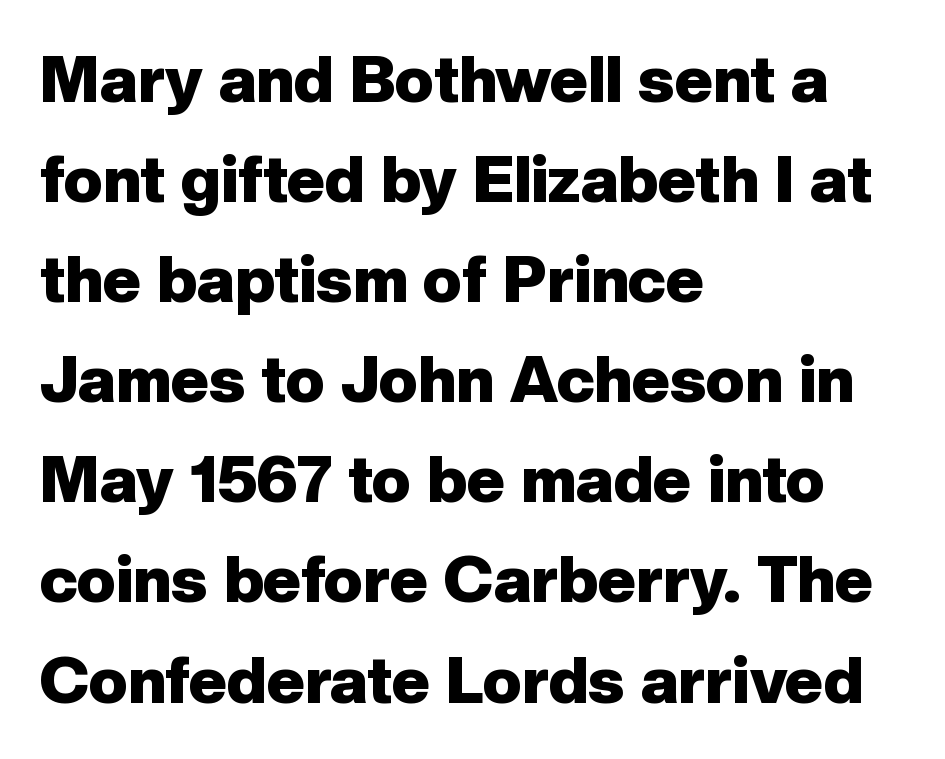
The image shows 65 px heavy sans-serif type, upright; set left-aligned, normal line spacing (1.54x), normal letter spacing, not underlined; low stroke contrast and a medium x-height.
